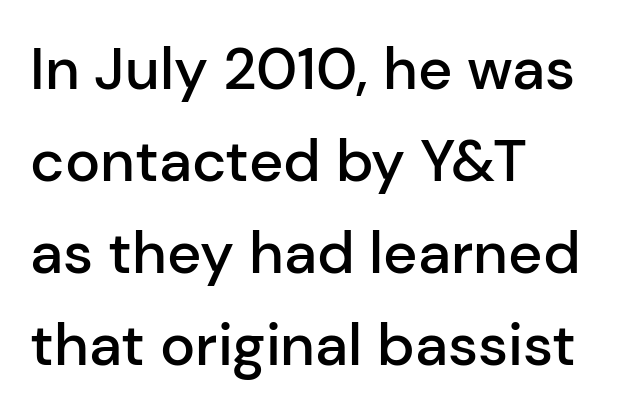
The image shows 59 px semibold sans-serif type, upright; set left-aligned, normal line spacing (1.56x), normal letter spacing, not underlined; low stroke contrast and a medium x-height.
